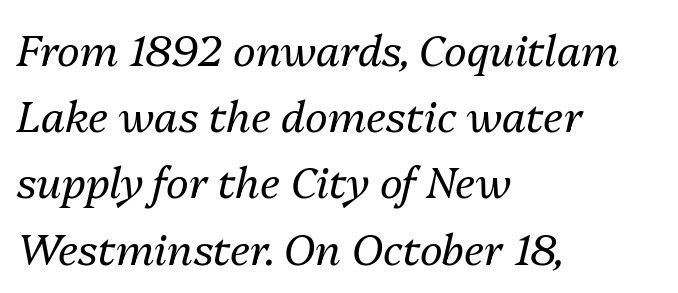
{"italic": "yes", "lean": "right", "slant_degrees": 13, "bold": "no", "weight": "regular", "width": "normal", "stroke_contrast": "medium", "x_height": "medium", "monospaced": "no", "underline": "no", "align": "left", "line_spacing": "normal", "line_spacing_ratio": 1.54, "letter_spacing": "normal", "letter_spacing_em": 0.0, "glyph_px": 43}
